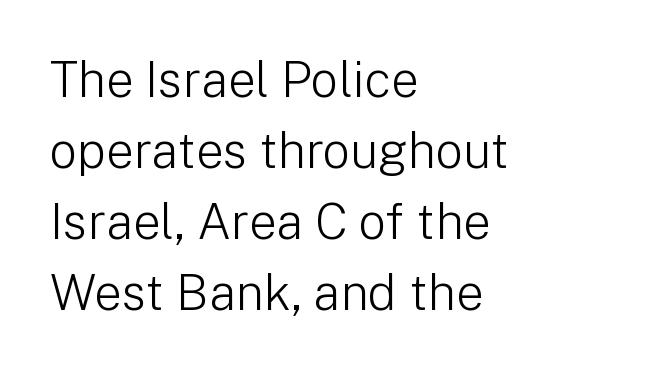
Q: Is the text bold? A: No.
Q: Is the text italic (slanted)? A: No, it is upright.
Q: Is the typeface a serif or a sans-serif typeface? A: Sans-serif.
Q: Is the text underlined? A: No.
Q: How is the paragraph aligned? A: Left-aligned.
Q: Is the spacing between letters normal or unusually wide? A: Normal.
Q: Is the spacing between lines tight, normal or loose? A: Normal.
Q: Width (condensed, normal, or wide)? A: Normal.
Q: Stroke contrast? A: Low.
Q: x-height? A: Medium.
Q: Monospaced? A: No.
